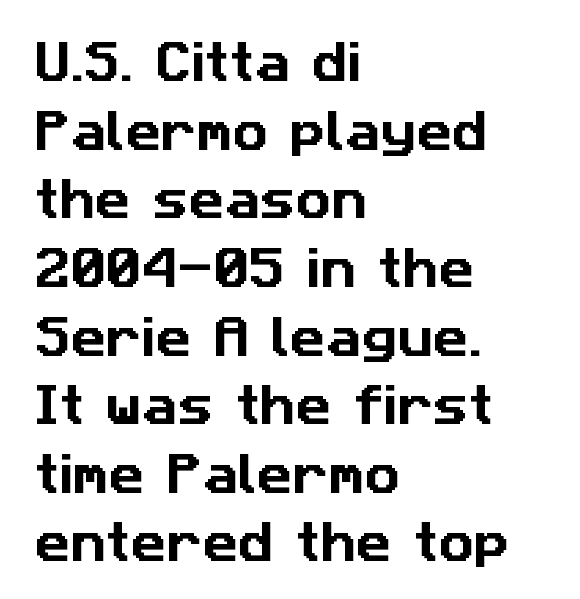
Q: Is the typeface a serif or a sans-serif typeface? A: Sans-serif.
Q: Is the text underlined? A: No.
Q: How is the paragraph aligned? A: Left-aligned.
Q: Is the spacing between letters normal or unusually wide? A: Normal.
Q: Is the spacing between lines tight, normal or loose? A: Normal.
Q: Width (condensed, normal, or wide)? A: Normal.
Q: Stroke contrast? A: Low.
Q: x-height? A: Medium.
Q: Monospaced? A: No.
